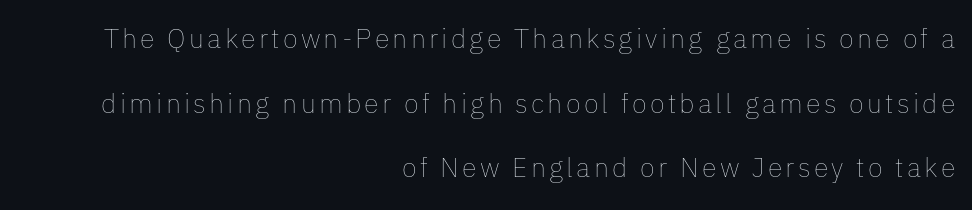
Q: Is the text bold? A: No.
Q: Is the text italic (slanted)? A: No, it is upright.
Q: Is the text underlined? A: No.
Q: How is the paragraph aligned? A: Right-aligned.
Q: Is the spacing between lines tight, normal or loose? A: Loose.
